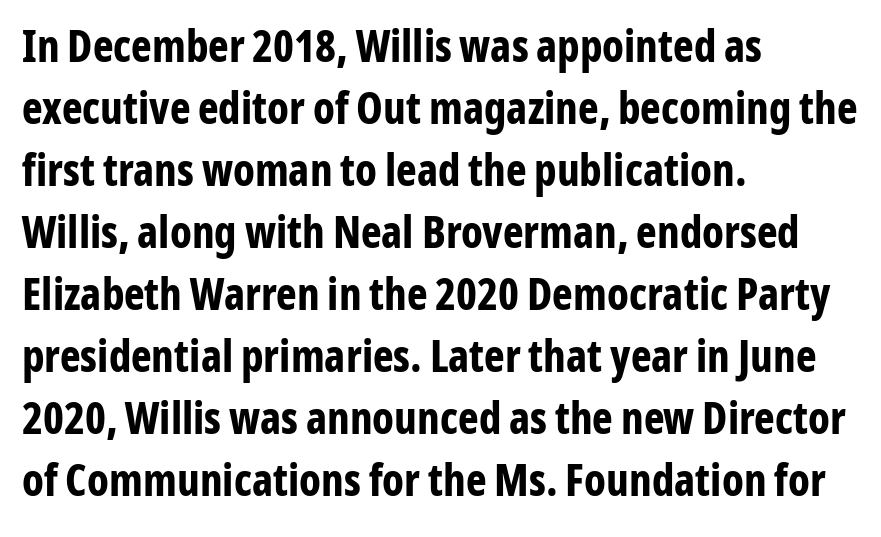
Q: Is the text bold? A: Yes.
Q: Is the text italic (slanted)? A: No, it is upright.
Q: Is the typeface a serif or a sans-serif typeface? A: Sans-serif.
Q: Is the text underlined? A: No.
Q: How is the paragraph aligned? A: Left-aligned.
Q: Is the spacing between letters normal or unusually wide? A: Normal.
Q: Is the spacing between lines tight, normal or loose? A: Normal.
Q: Width (condensed, normal, or wide)? A: Condensed.
Q: Stroke contrast? A: Low.
Q: x-height? A: Medium.
Q: Monospaced? A: No.
